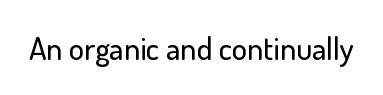
Q: Is the text italic (slanted)? A: No, it is upright.
Q: Is the typeface a serif or a sans-serif typeface? A: Sans-serif.
Q: Is the text underlined? A: No.
Q: Is the spacing between letters normal or unusually wide? A: Normal.
Q: Width (condensed, normal, or wide)? A: Normal.
Q: Stroke contrast? A: Low.
Q: x-height? A: Small.
Q: Monospaced? A: No.
